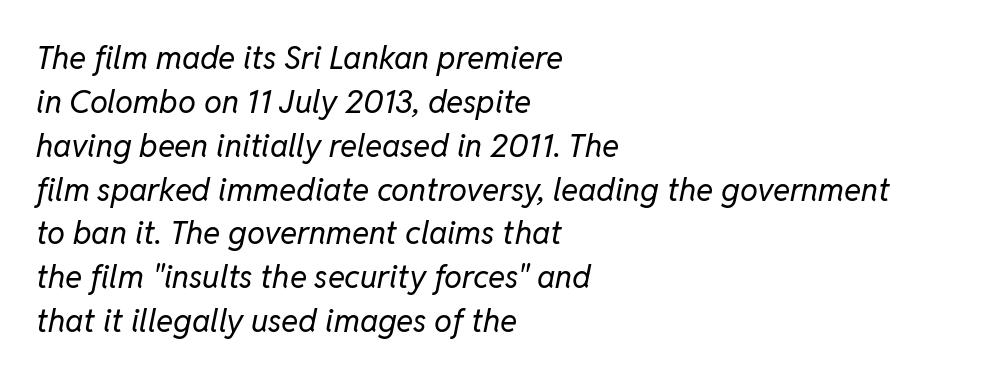
The image shows 32 px regular-weight type, italic (leaning right); set left-aligned, normal line spacing (1.37x), normal letter spacing, not underlined; low stroke contrast and a medium x-height.
